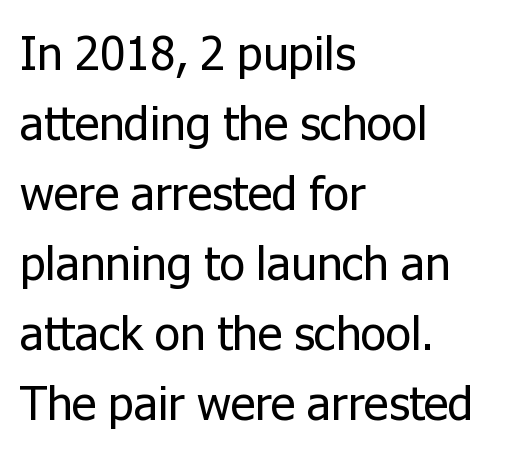
{"serif": "no", "italic": "no", "bold": "no", "weight": "regular", "width": "normal", "stroke_contrast": "low", "x_height": "medium", "monospaced": "no", "underline": "no", "align": "left", "line_spacing": "normal", "line_spacing_ratio": 1.49, "letter_spacing": "normal", "letter_spacing_em": 0.0, "glyph_px": 47}
